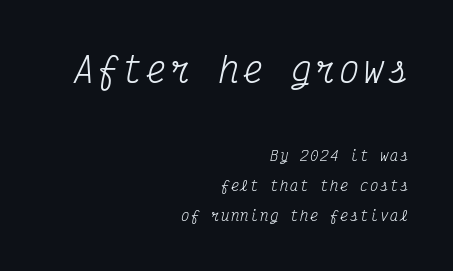
{"serif": "yes", "italic": "yes", "lean": "right", "slant_degrees": 12, "bold": "no", "weight": "regular", "width": "condensed", "stroke_contrast": "medium", "x_height": "medium", "monospaced": "yes", "underline": "no", "align": "right", "line_spacing": "loose", "line_spacing_ratio": 2.15, "larger_block": "first", "size_ratio": 2.43, "glyph_px": 34}
